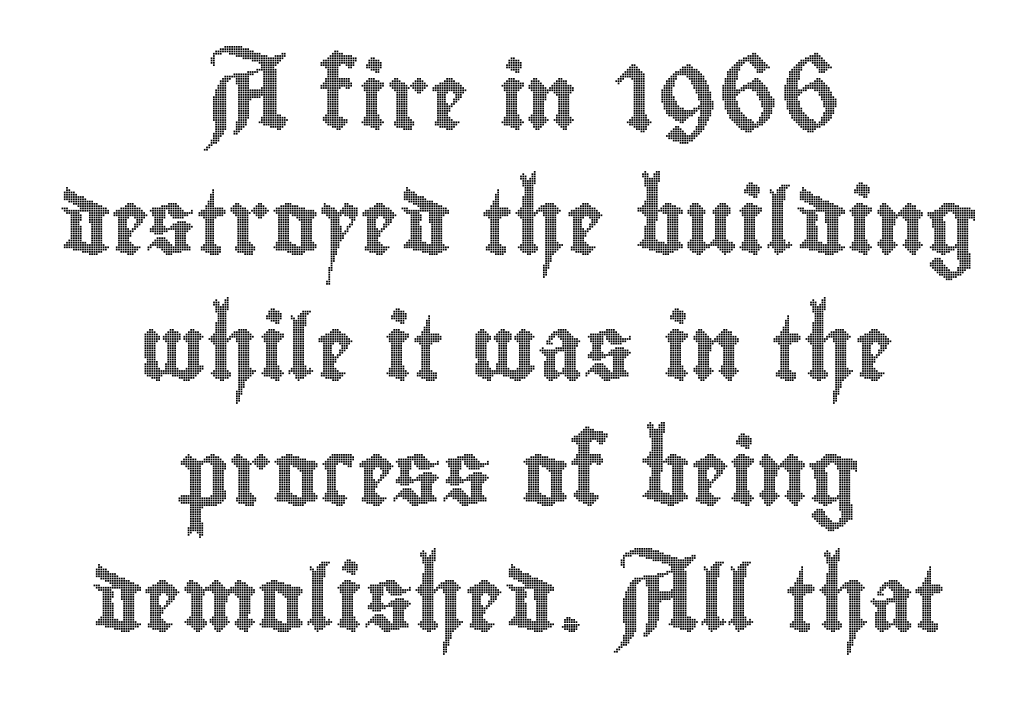
Character widths vary here, with narrow letters taking less room than wide ones. Tracking value appears to be zero — textbook default spacing. Horizontal bands of white between lines are thick stripes. The lines in this sample share a center point and differ in where they start and stop.
